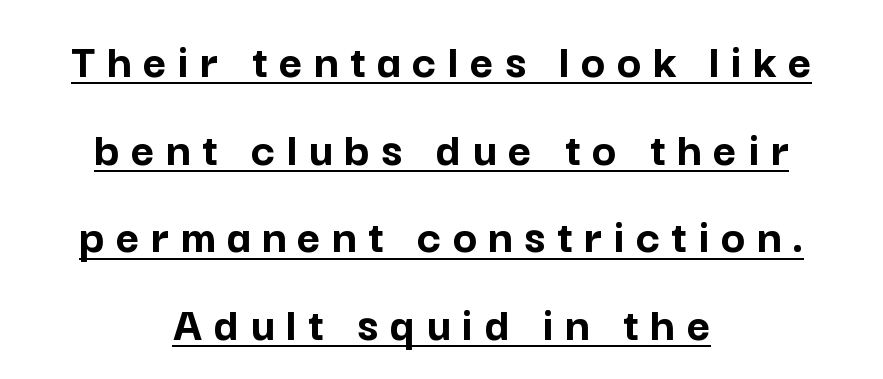
Think of a printed novel: that variable character pitch is what you see here. Every row of glyphs is offset so its center matches the block's center. This rendering features underlined lettering. Posture: upright roman. Students, note that the glyphs here are deliberately spaced far apart.
